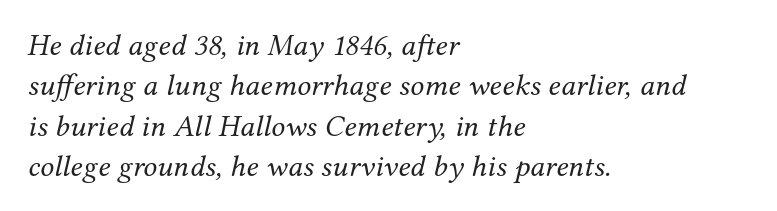
{"serif": "yes", "italic": "yes", "lean": "right", "slant_degrees": 12, "bold": "no", "weight": "regular", "width": "normal", "stroke_contrast": "medium", "x_height": "medium", "monospaced": "no", "underline": "no", "align": "left", "line_spacing": "normal", "line_spacing_ratio": 1.3, "letter_spacing": "normal", "letter_spacing_em": 0.0, "glyph_px": 31}
